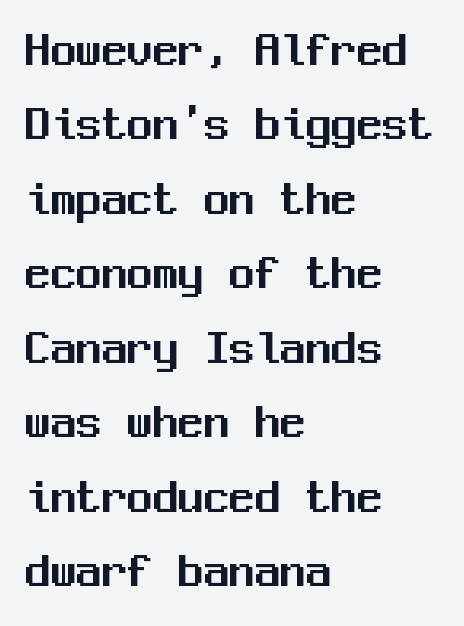
Q: Is the text italic (slanted)? A: No, it is upright.
Q: Is the typeface a serif or a sans-serif typeface? A: Sans-serif.
Q: Is the text underlined? A: No.
Q: How is the paragraph aligned? A: Left-aligned.
Q: Is the spacing between letters normal or unusually wide? A: Normal.
Q: Is the spacing between lines tight, normal or loose? A: Normal.
Q: Width (condensed, normal, or wide)? A: Normal.
Q: Stroke contrast? A: Medium.
Q: x-height? A: Medium.
Q: Monospaced? A: Yes.
